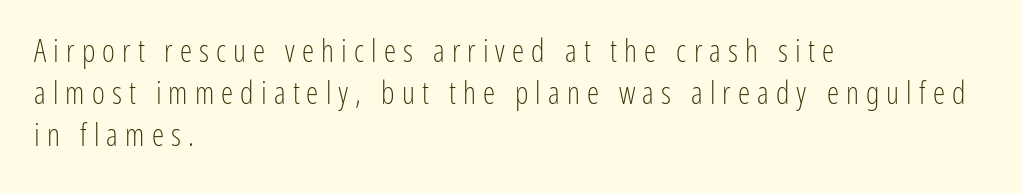
The image shows 31 px light, condensed sans-serif type, upright; set left-aligned, normal line spacing (1.35x), unusually wide letter spacing (+0.23 em), not underlined; low stroke contrast and a medium x-height.
